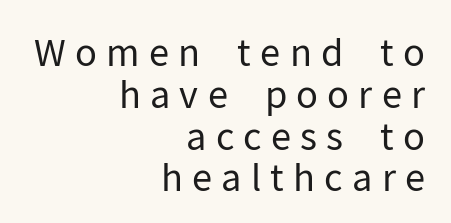
{"serif": "no", "italic": "no", "bold": "no", "weight": "regular", "width": "normal", "stroke_contrast": "low", "x_height": "medium", "monospaced": "no", "underline": "no", "align": "right", "line_spacing": "tight", "line_spacing_ratio": 1.13, "letter_spacing": "wide", "letter_spacing_em": 0.25, "glyph_px": 37}
